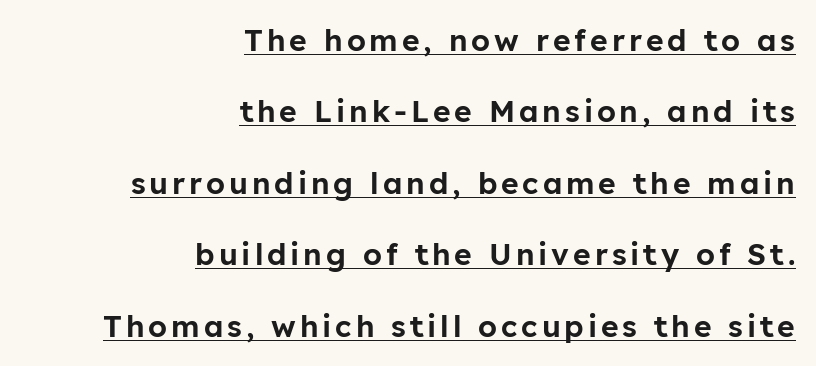
Is the block centered? No — it sits flush against the right margin. The sample's only ornament is a line tracing under the words. Posture: upright roman. Each letter keeps its own natural width here, so spacing adapts to shape. The letters carry no serifs — their stems end cleanly without finishing strokes. Vertical spacing — loose.
